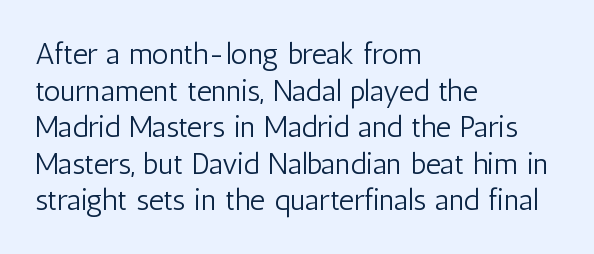
Q: Is the text bold? A: No.
Q: Is the text italic (slanted)? A: No, it is upright.
Q: Is the typeface a serif or a sans-serif typeface? A: Sans-serif.
Q: Is the text underlined? A: No.
Q: How is the paragraph aligned? A: Left-aligned.
Q: Is the spacing between letters normal or unusually wide? A: Normal.
Q: Width (condensed, normal, or wide)? A: Condensed.
Q: Stroke contrast? A: Low.
Q: x-height? A: Medium.
Q: Monospaced? A: No.
